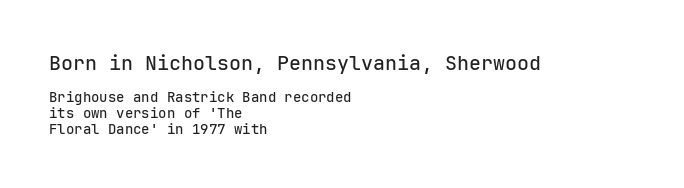
The image shows 20 px text type, upright; set left-aligned, tight line spacing (1.12x), normal letter spacing, not underlined; the first (top) block is 1.43x larger.
